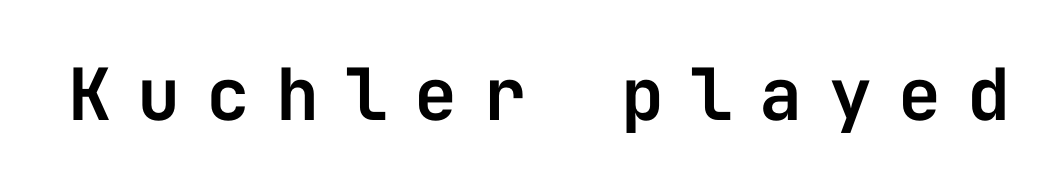
The image shows 72 px sans-serif type, upright, monospaced; set unusually wide letter spacing (+0.36 em), not underlined; low stroke contrast and a medium x-height.
